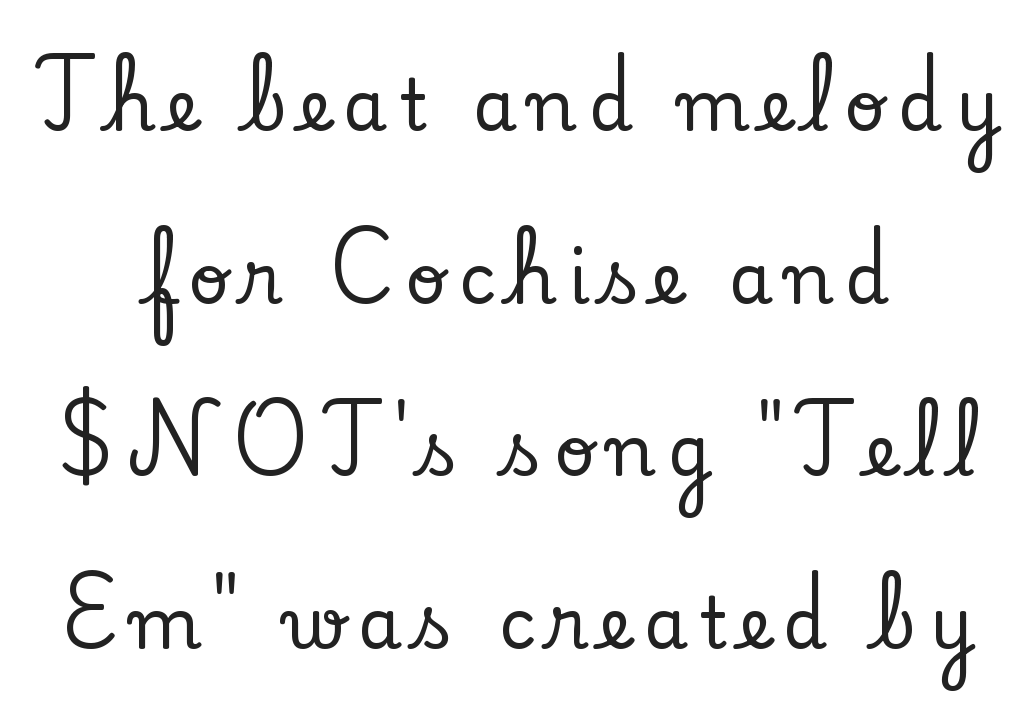
Q: Is the text italic (slanted)? A: No, it is upright.
Q: Is the typeface a serif or a sans-serif typeface? A: Serif.
Q: Is the text underlined? A: No.
Q: How is the paragraph aligned? A: Centered.
Q: Is the spacing between lines tight, normal or loose? A: Loose.
Q: Width (condensed, normal, or wide)? A: Normal.
Q: Stroke contrast? A: Low.
Q: x-height? A: Small.
Q: Monospaced? A: No.
